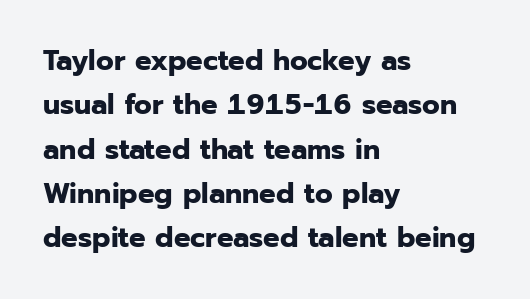
{"serif": "no", "italic": "no", "bold": "yes", "weight": "bold", "width": "normal", "stroke_contrast": "low", "x_height": "medium", "monospaced": "no", "underline": "no", "align": "left", "line_spacing": "normal", "line_spacing_ratio": 1.53, "letter_spacing": "normal", "letter_spacing_em": 0.0, "glyph_px": 29}
